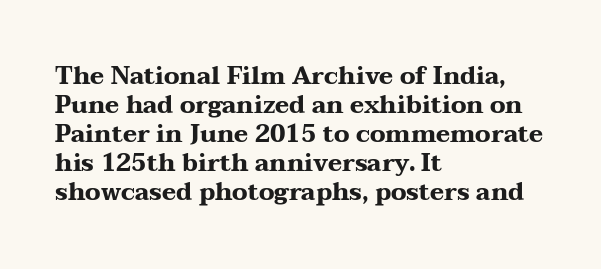
The image shows 24 px bold type, upright; set left-aligned, line spacing 1.21x, normal letter spacing, not underlined.
